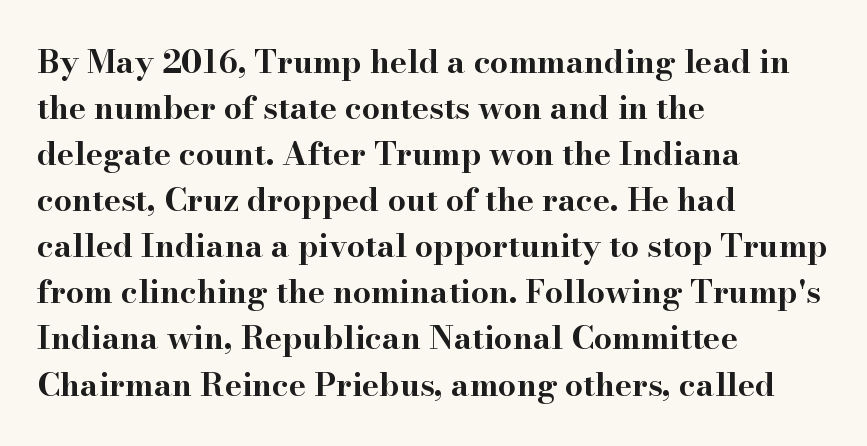
Letterform terminals end in serifs throughout the passage. Notice how descenders clear the ascenders below comfortably — that's standard leading. Character widths vary here, with narrow letters taking less room than wide ones. Posture: straight, roman, zero tilt. Pretty heavy lettering here — definitely bold.
